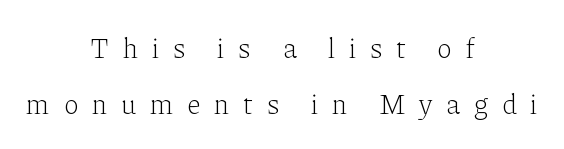
Q: Is the text bold? A: No.
Q: Is the text italic (slanted)? A: No, it is upright.
Q: Is the typeface a serif or a sans-serif typeface? A: Serif.
Q: Is the text underlined? A: No.
Q: How is the paragraph aligned? A: Centered.
Q: Is the spacing between letters normal or unusually wide? A: Unusually wide.
Q: Is the spacing between lines tight, normal or loose? A: Loose.
Q: Width (condensed, normal, or wide)? A: Normal.
Q: Stroke contrast? A: Low.
Q: x-height? A: Medium.
Q: Monospaced? A: No.
